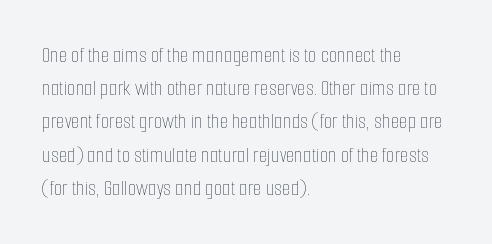
Q: Is the text bold? A: No.
Q: Is the text italic (slanted)? A: No, it is upright.
Q: Is the text underlined? A: No.
Q: How is the paragraph aligned? A: Left-aligned.
Q: Is the spacing between letters normal or unusually wide? A: Normal.
Q: Is the spacing between lines tight, normal or loose? A: Normal.
